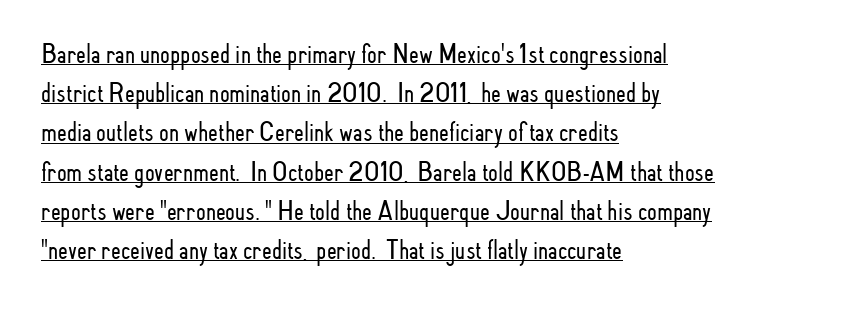
The image shows 28 px light, condensed sans-serif type, upright; set left-aligned, normal line spacing (1.4x), normal letter spacing, underlined; low stroke contrast and a small x-height.
